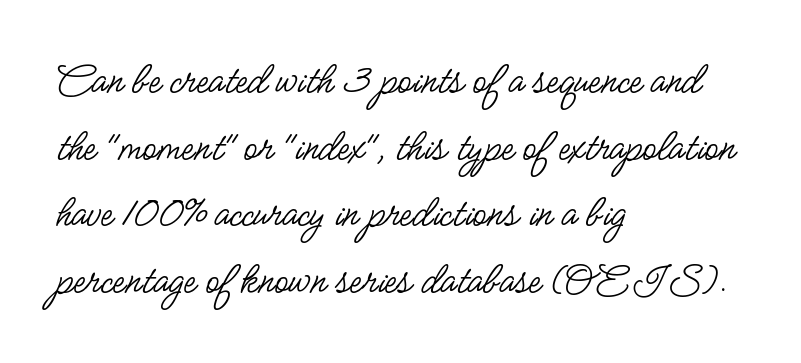
The tracking reads as untouched default to a designer's eye. Here the designer chose a conventional face with non-uniform glyph widths. Rows of type keep a routine distance in the vertical direction. Stroke mass is kept to a normal reading level or below. The letters carry no serifs — their stems end cleanly without finishing strokes. Anything drawn beneath the words? Only blank space.
